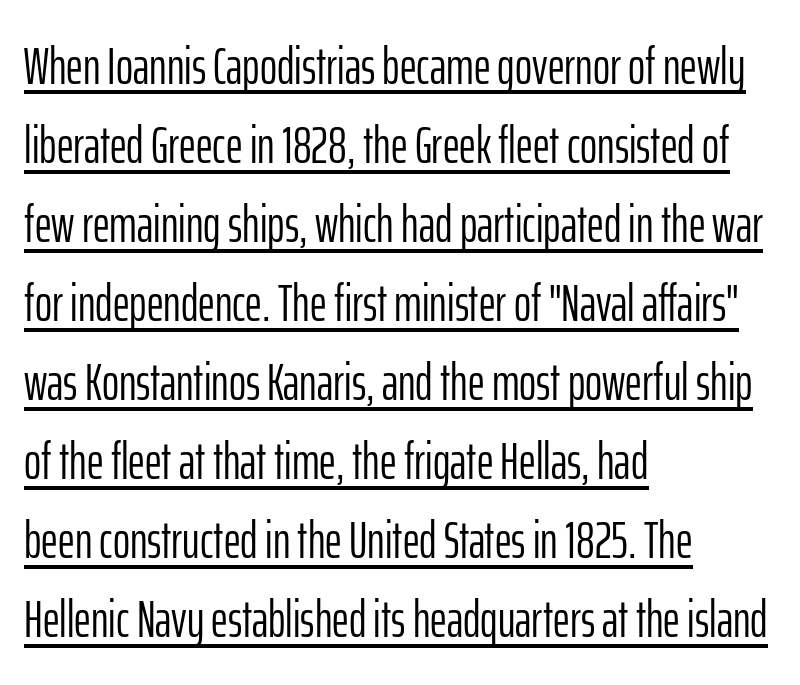
The typesetter has applied underlining to the passage shown. The setting favours the left margin, as ordinary paragraphs usually do. Weight class: somewhere from thin through regular. Designer's note — italics off, roman on. No extra tracking has been applied to these lines.
